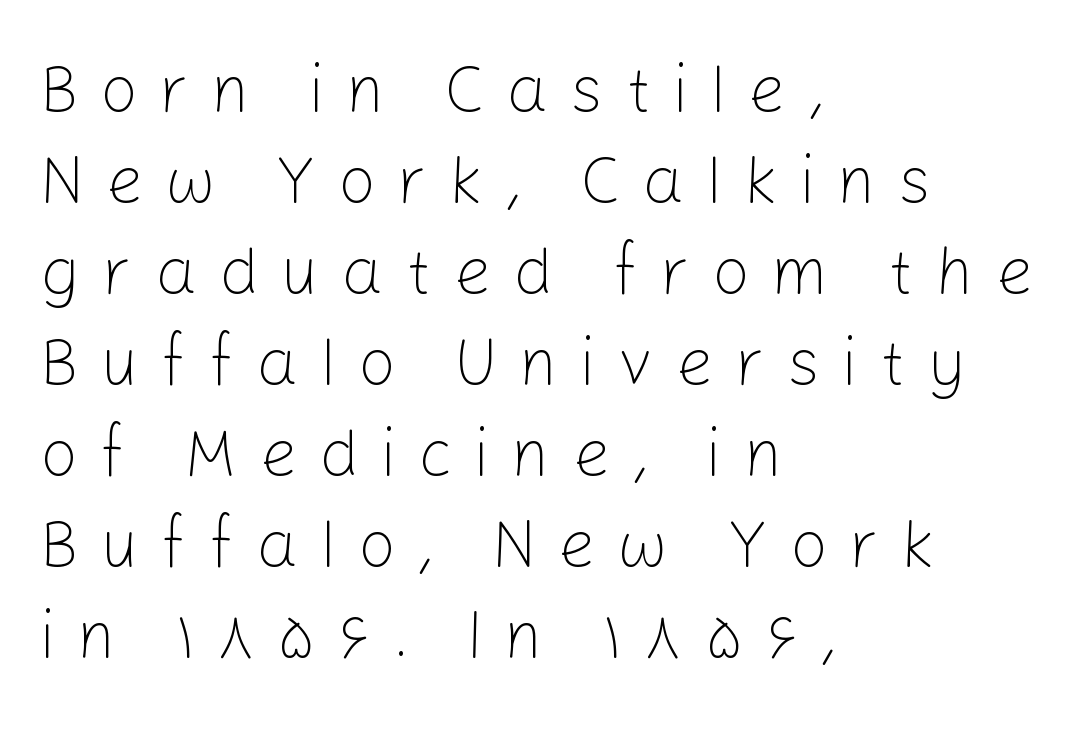
The image shows 66 px light sans-serif type, upright; set left-aligned, normal line spacing (1.38x), unusually wide letter spacing (+0.33 em), not underlined; low stroke contrast and a medium x-height.
